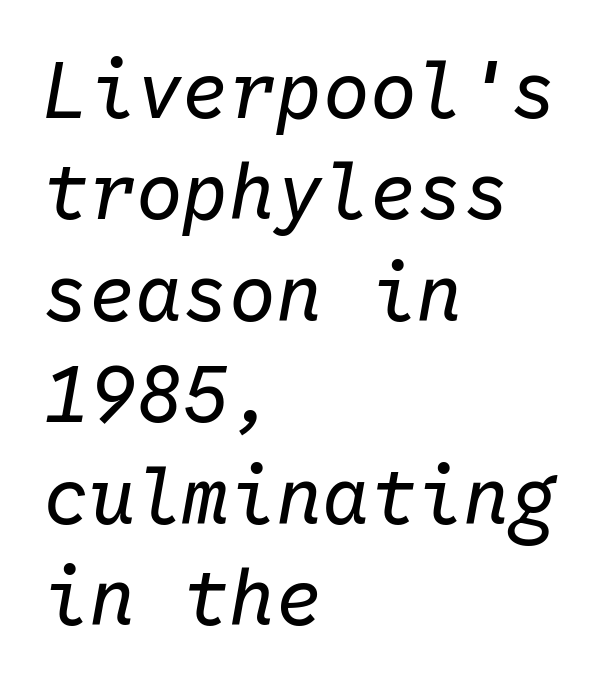
{"italic": "yes", "lean": "right", "slant_degrees": 10, "bold": "no", "weight": "regular", "width": "normal", "stroke_contrast": "low", "x_height": "medium", "monospaced": "yes", "underline": "no", "align": "left", "line_spacing": "normal", "line_spacing_ratio": 1.3, "letter_spacing": "normal", "letter_spacing_em": 0.0, "glyph_px": 78}
